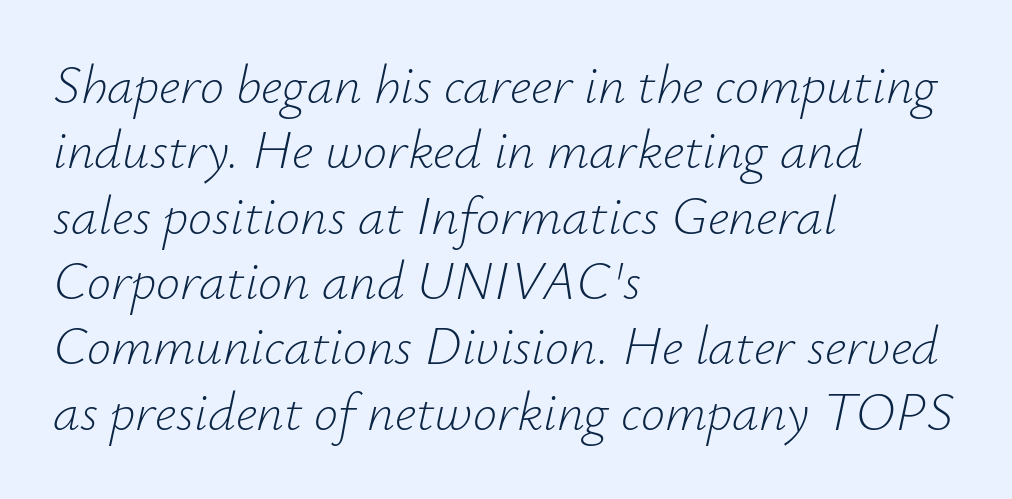
The image shows 54 px light type, italic (leaning right); set left-aligned, line spacing 1.21x, normal letter spacing, not underlined; low stroke contrast and a small x-height.
